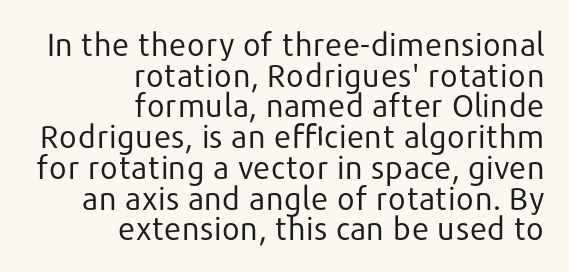
{"serif": "no", "italic": "no", "bold": "no", "weight": "regular", "width": "normal", "stroke_contrast": "low", "x_height": "medium", "monospaced": "no", "underline": "no", "align": "right", "line_spacing": "tight", "line_spacing_ratio": 0.96, "letter_spacing": "normal", "letter_spacing_em": 0.0, "glyph_px": 32}
